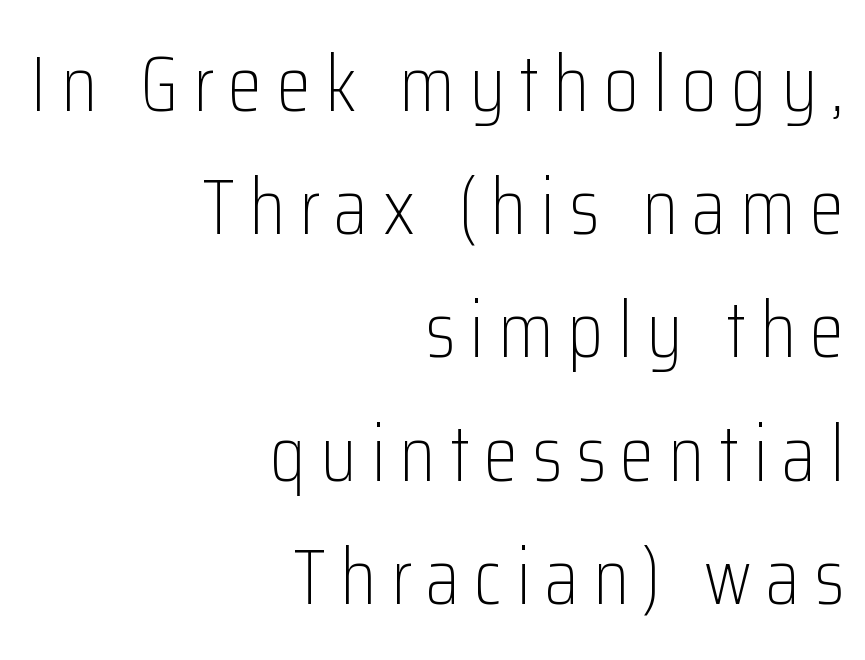
The image shows 79 px light, condensed sans-serif type, upright; set right-aligned, normal line spacing (1.56x), not underlined; low stroke contrast and a medium x-height.
